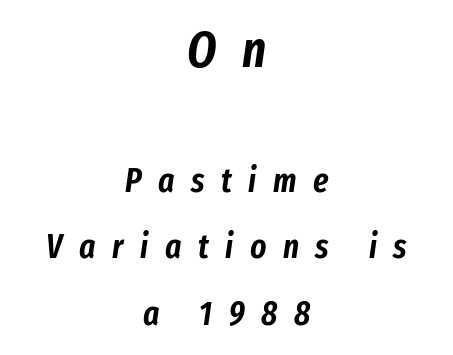
{"italic": "yes", "lean": "right", "slant_degrees": 8, "width": "condensed", "stroke_contrast": "low", "x_height": "medium", "monospaced": "no", "underline": "no", "align": "center", "line_spacing": "loose", "line_spacing_ratio": 1.96, "letter_spacing": "wide", "letter_spacing_em": 0.49, "larger_block": "first", "size_ratio": 1.5, "glyph_px": 51}
